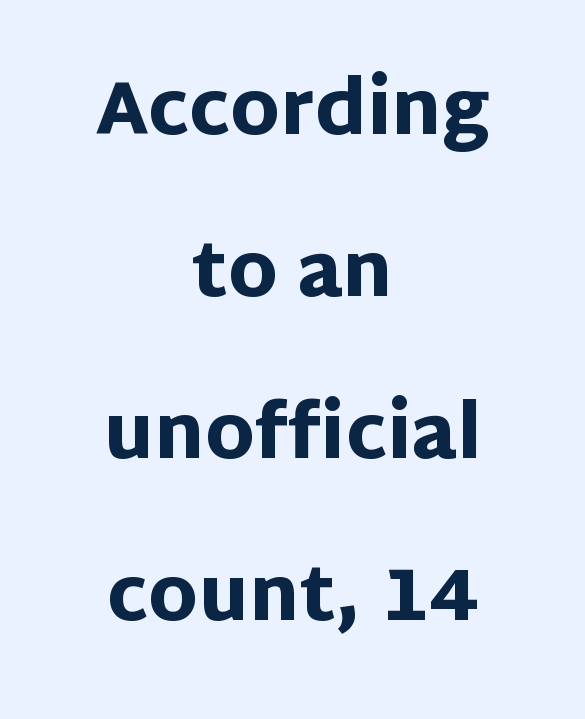
Q: Is the text bold? A: Yes.
Q: Is the text italic (slanted)? A: No, it is upright.
Q: Is the typeface a serif or a sans-serif typeface? A: Sans-serif.
Q: Is the text underlined? A: No.
Q: How is the paragraph aligned? A: Centered.
Q: Is the spacing between letters normal or unusually wide? A: Normal.
Q: Is the spacing between lines tight, normal or loose? A: Loose.
Q: Width (condensed, normal, or wide)? A: Normal.
Q: Stroke contrast? A: Low.
Q: x-height? A: Large.
Q: Monospaced? A: No.
